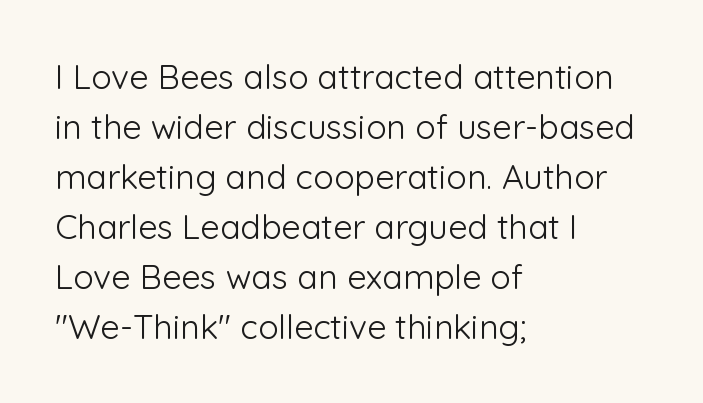
{"serif": "no", "italic": "no", "bold": "no", "weight": "light", "width": "normal", "stroke_contrast": "low", "x_height": "medium", "monospaced": "no", "underline": "no", "align": "left", "line_spacing": "normal", "line_spacing_ratio": 1.47, "letter_spacing": "normal", "letter_spacing_em": 0.0, "glyph_px": 34}
